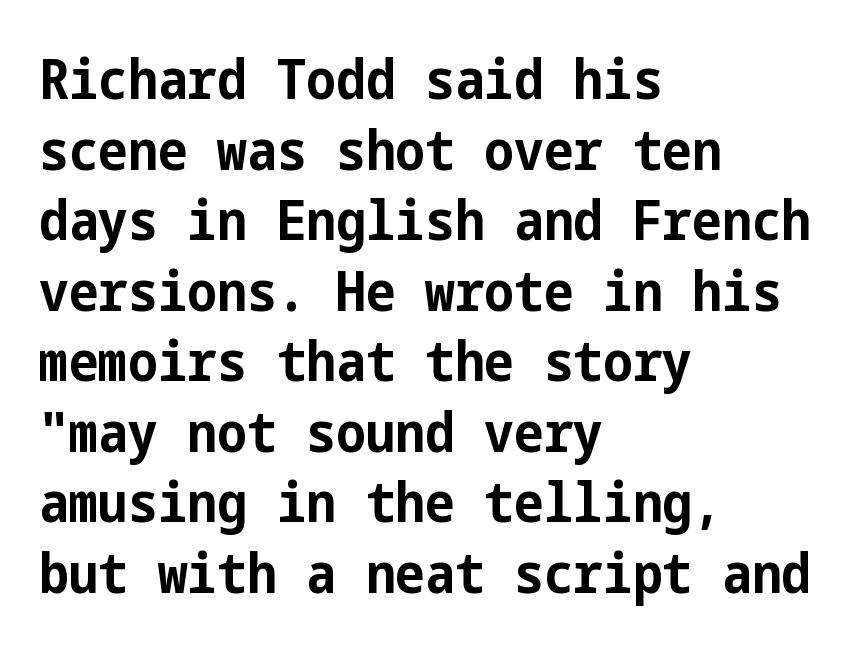
Q: Is the text bold? A: Yes.
Q: Is the text italic (slanted)? A: No, it is upright.
Q: Is the typeface a serif or a sans-serif typeface? A: Sans-serif.
Q: Is the text underlined? A: No.
Q: How is the paragraph aligned? A: Left-aligned.
Q: Is the spacing between letters normal or unusually wide? A: Normal.
Q: Is the spacing between lines tight, normal or loose? A: Normal.
Q: Width (condensed, normal, or wide)? A: Condensed.
Q: Stroke contrast? A: Low.
Q: x-height? A: Medium.
